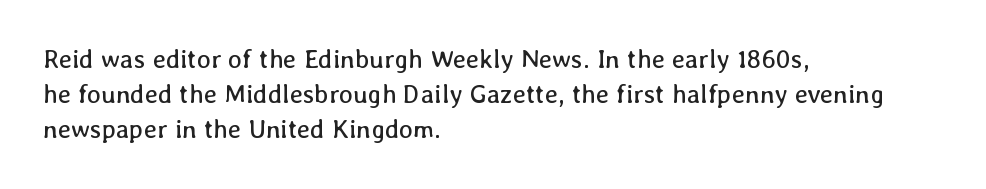
{"italic": "no", "bold": "no", "underline": "no", "align": "left", "line_spacing": "normal", "line_spacing_ratio": 1.35, "letter_spacing": "normal", "letter_spacing_em": 0.0, "glyph_px": 26}
